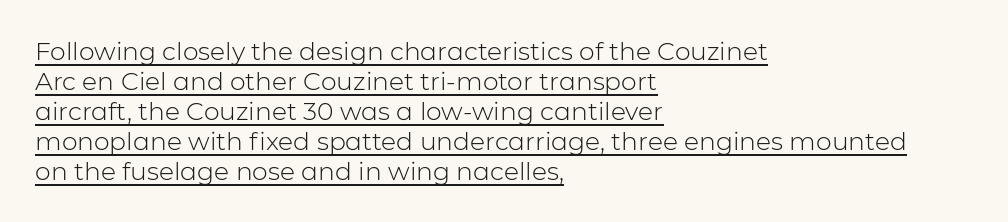
Q: Is the text bold? A: No.
Q: Is the text italic (slanted)? A: No, it is upright.
Q: Is the text underlined? A: Yes.
Q: How is the paragraph aligned? A: Left-aligned.
Q: Is the spacing between letters normal or unusually wide? A: Normal.
